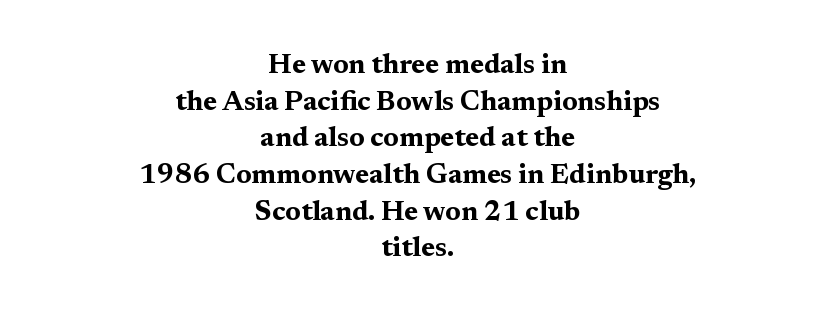
The image shows 28 px bold, wide serif type, upright; set centered, normal line spacing (1.31x), normal letter spacing, not underlined; medium stroke contrast and a medium x-height.
